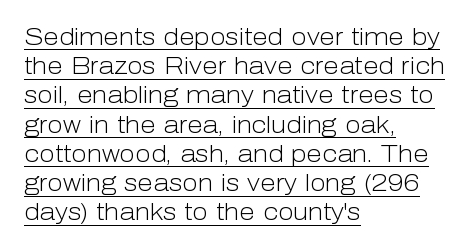
Stroke thickness stays within the range of a standard reading face or lighter. In terms of letterspacing, this is plain default setting. Italic: no, the glyphs are upright roman. Successive baselines arrive at the customary interval. The paragraph shown leans on its left margin.
